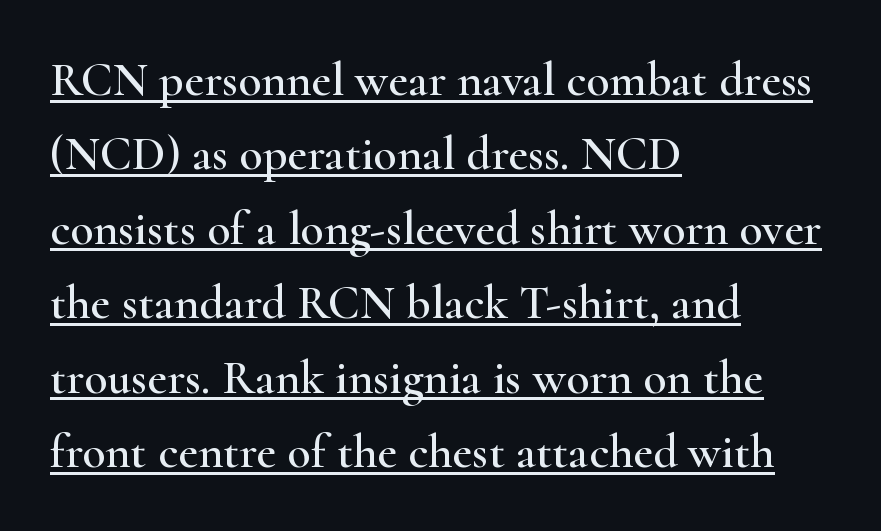
You could not count columns in this text — the font is proportionally spaced. Small tapered or slab feet sit at the stroke ends, so this counts as serif. Teacher's note: observe the even left margin — that is flush-left alignment. Summary of vertical rhythm: regular, with standard interline spacing. A continuous stroke trails under the words, as in a hyperlink.
